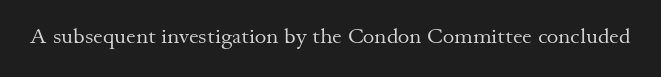
{"italic": "no", "bold": "no", "underline": "no", "letter_spacing": "normal", "letter_spacing_em": 0.0, "glyph_px": 22}
